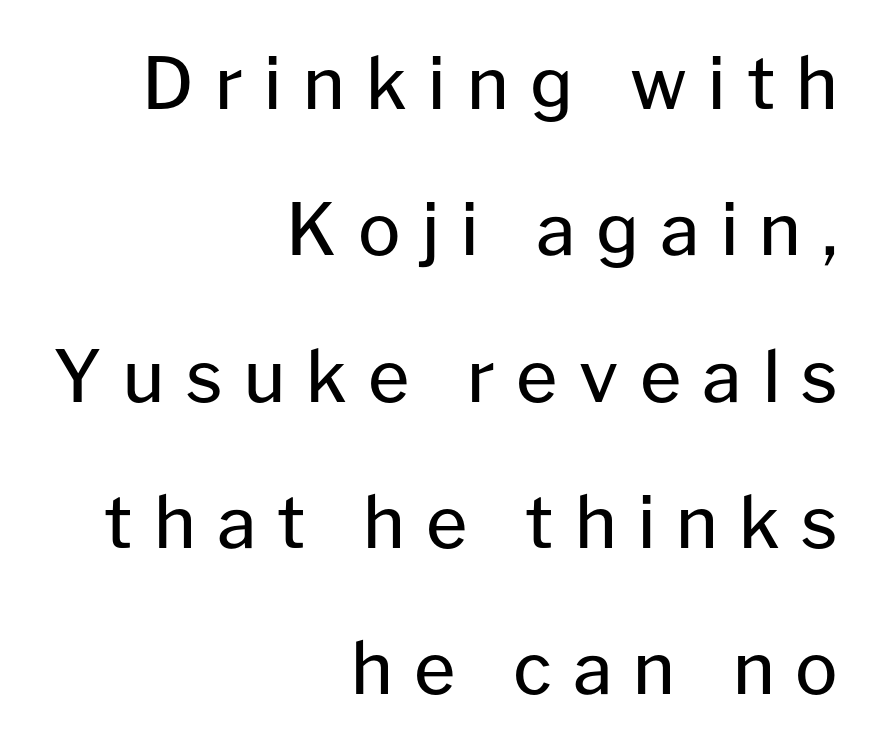
Q: Is the text bold? A: No.
Q: Is the text italic (slanted)? A: No, it is upright.
Q: Is the typeface a serif or a sans-serif typeface? A: Sans-serif.
Q: Is the text underlined? A: No.
Q: How is the paragraph aligned? A: Right-aligned.
Q: Is the spacing between letters normal or unusually wide? A: Unusually wide.
Q: Is the spacing between lines tight, normal or loose? A: Loose.
Q: Width (condensed, normal, or wide)? A: Normal.
Q: Stroke contrast? A: Low.
Q: x-height? A: Medium.
Q: Monospaced? A: No.
